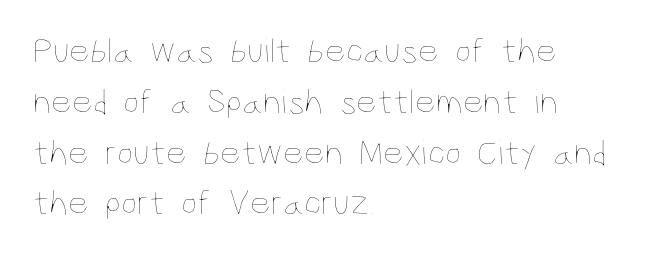
{"italic": "no", "bold": "no", "weight": "thin", "width": "condensed", "stroke_contrast": "low", "x_height": "large", "monospaced": "no", "underline": "no", "align": "left", "line_spacing": "normal", "line_spacing_ratio": 1.41, "letter_spacing": "normal", "letter_spacing_em": 0.0, "glyph_px": 36}
